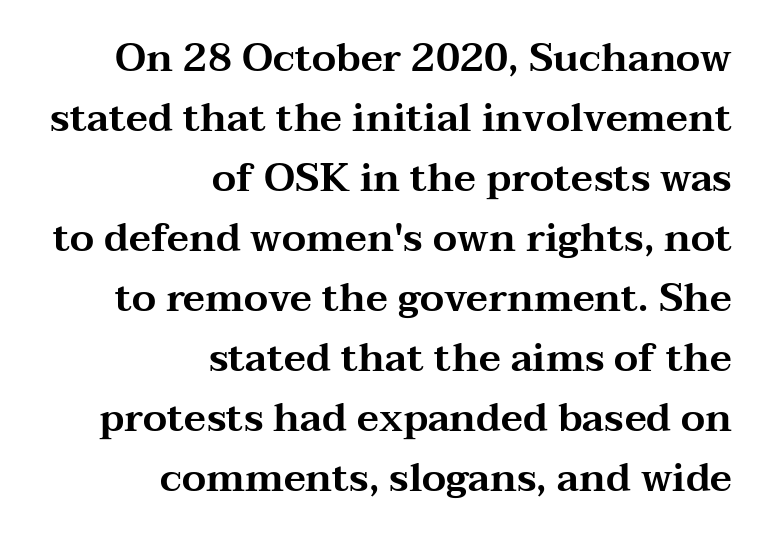
The image shows 39 px wide serif type, upright; set right-aligned, normal line spacing (1.54x), normal letter spacing, not underlined; medium stroke contrast and a medium x-height.
